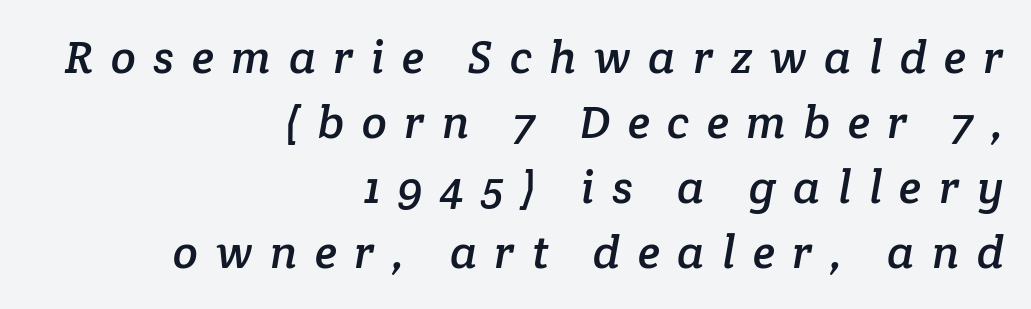
Q: Is the typeface a serif or a sans-serif typeface? A: Serif.
Q: Is the text underlined? A: No.
Q: How is the paragraph aligned? A: Right-aligned.
Q: Is the spacing between letters normal or unusually wide? A: Unusually wide.
Q: Is the spacing between lines tight, normal or loose? A: Normal.
Q: Width (condensed, normal, or wide)? A: Normal.
Q: Stroke contrast? A: Low.
Q: x-height? A: Medium.
Q: Monospaced? A: No.
